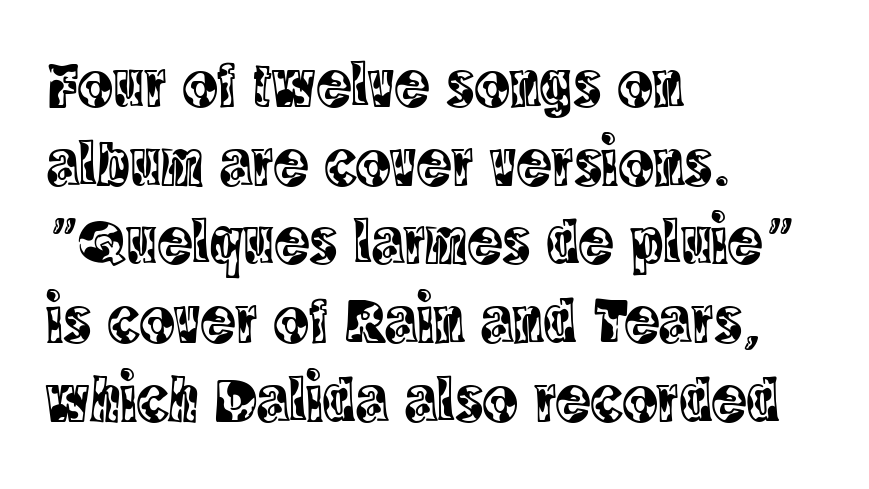
The typesetter chose a ragged-right arrangement here. Words float on clear page, feet unadorned. Posture: straight, roman, zero tilt. Honestly, the letter spacing is just normal — you wouldn't notice it. The rendering uses natural spacing where letterforms have individual widths. Stroke terminals: seriffed.
